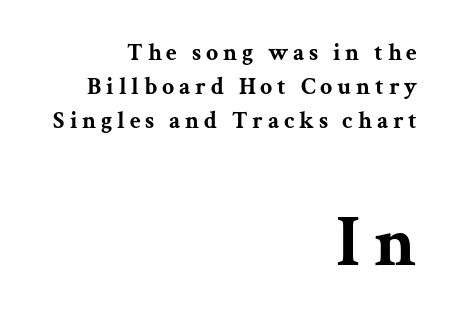
{"serif": "yes", "italic": "no", "bold": "yes", "weight": "bold", "width": "wide", "stroke_contrast": "medium", "x_height": "medium", "monospaced": "no", "underline": "no", "align": "right", "line_spacing": "normal", "line_spacing_ratio": 1.41, "letter_spacing": "wide", "letter_spacing_em": 0.2, "larger_block": "second", "size_ratio": 3.0, "glyph_px": 72}
